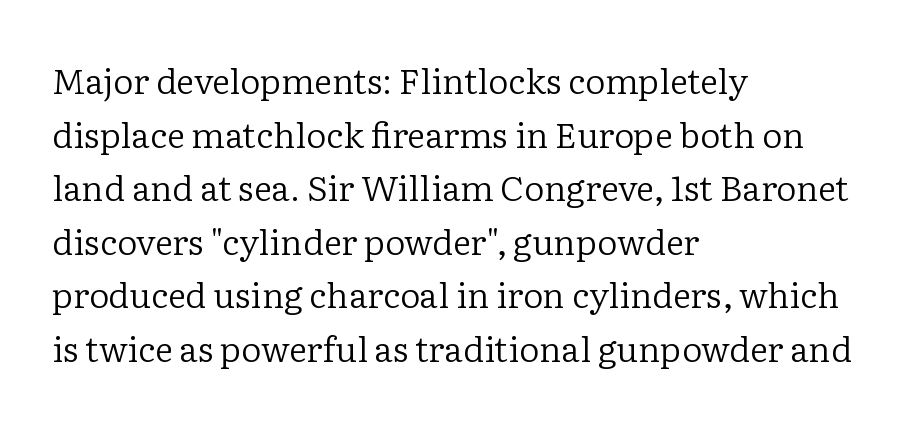
These lines keep a tight, regular rhythm from letter to letter. Designer's note — italics off, roman on. Looks like regular typesetting: each glyph gets only the width it needs. The paragraph has a hard left edge and a soft right edge. Nobody drew a line under any word here.
